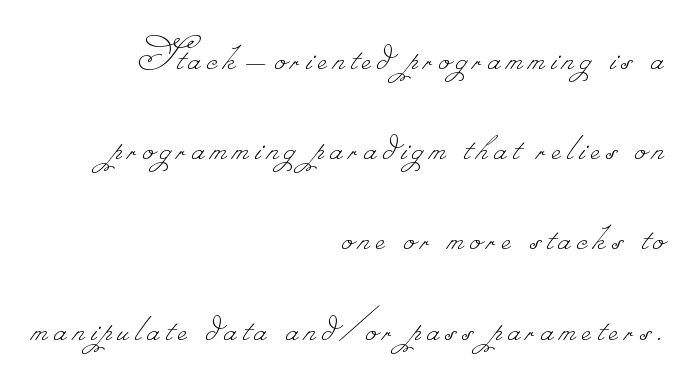
Teacher's note: observe the even right margin — that is flush-right alignment. Any mark beneath the type? The region is blank. In terms of leading, this rendering errs on the spacious side. Is this a fixed-width face? No — the glyphs have proportional, varying widths.
